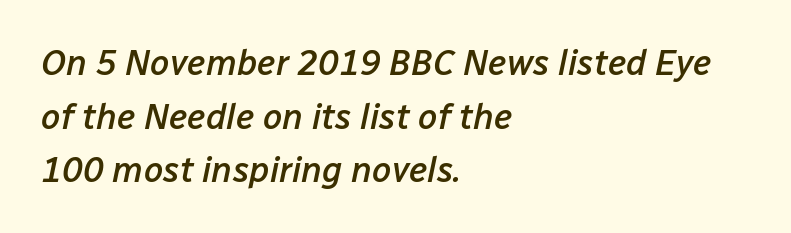
The image shows 35 px semibold type, italic (leaning right); set left-aligned, normal line spacing (1.53x), normal letter spacing, not underlined; low stroke contrast and a medium x-height.
